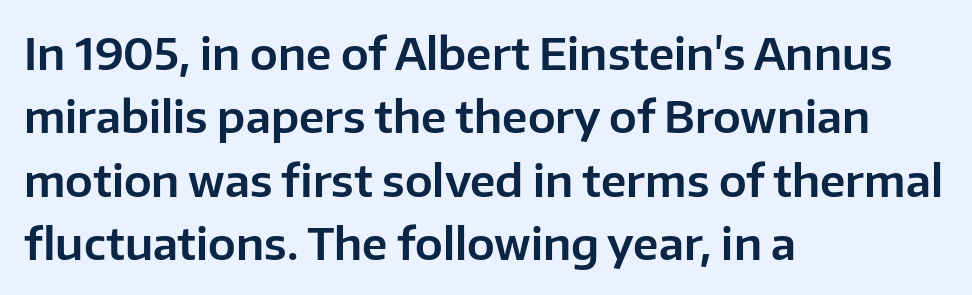
Type style note: lacks serifs. Short note: letters normally spaced. The rendering uses a moderate line-height, typical for paragraphs. When letters stand straight like this, we call the style roman or upright.
